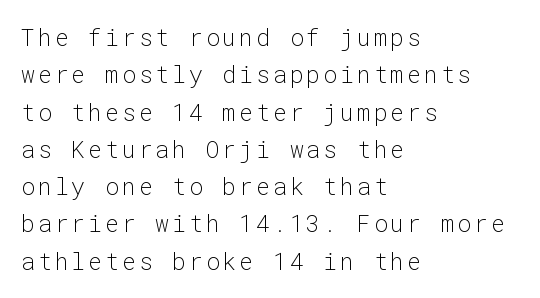
{"italic": "no", "bold": "no", "underline": "no", "align": "left", "line_spacing": "normal", "line_spacing_ratio": 1.62, "glyph_px": 23}
